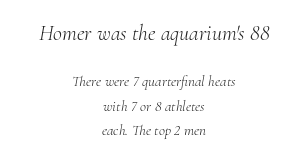
Q: Is the text bold? A: No.
Q: Is the text italic (slanted)? A: Yes, it leans right by about 10 degrees.
Q: Is the text underlined? A: No.
Q: How is the paragraph aligned? A: Centered.
Q: Is the spacing between letters normal or unusually wide? A: Normal.
Q: Is the spacing between lines tight, normal or loose? A: Normal.
Q: Which block of text is set in a larger size, the first (top) or the second (bottom)? A: The first (top) one.
